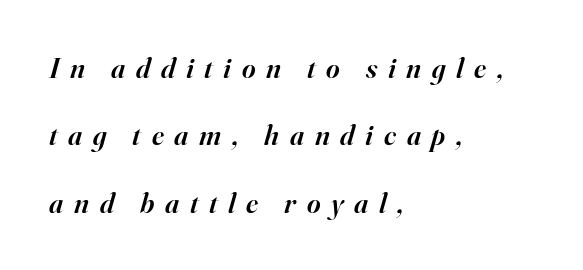
Q: Is the text bold? A: Semi-bold.
Q: Is the text italic (slanted)? A: Yes, it leans right by about 16 degrees.
Q: Is the typeface a serif or a sans-serif typeface? A: Serif.
Q: Is the text underlined? A: No.
Q: How is the paragraph aligned? A: Left-aligned.
Q: Is the spacing between letters normal or unusually wide? A: Unusually wide.
Q: Is the spacing between lines tight, normal or loose? A: Loose.
Q: Width (condensed, normal, or wide)? A: Normal.
Q: Stroke contrast? A: High.
Q: x-height? A: Small.
Q: Monospaced? A: No.
